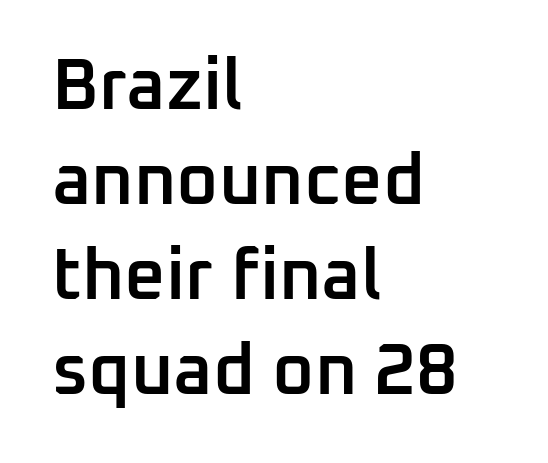
The image shows 72 px semibold sans-serif type, upright; set left-aligned, normal line spacing (1.32x), normal letter spacing, not underlined; low stroke contrast and a medium x-height.
